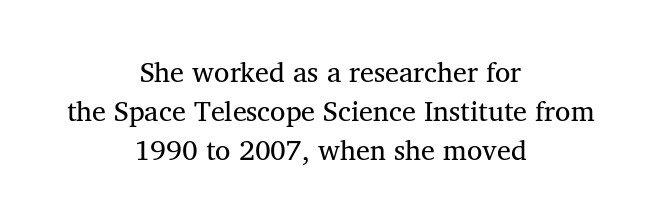
{"serif": "yes", "italic": "no", "bold": "no", "weight": "regular", "width": "normal", "stroke_contrast": "medium", "x_height": "medium", "monospaced": "no", "underline": "no", "align": "center", "line_spacing": "normal", "line_spacing_ratio": 1.39, "letter_spacing": "normal", "letter_spacing_em": 0.0, "glyph_px": 28}
